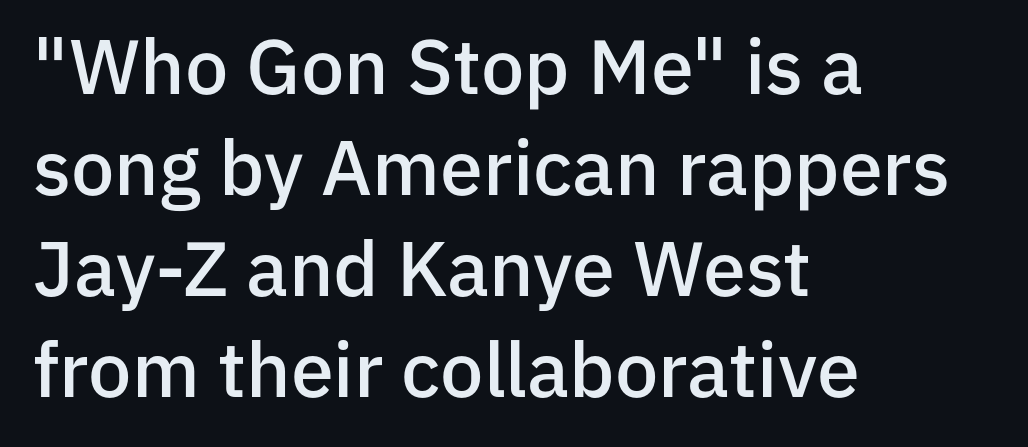
Q: Is the text bold? A: Semi-bold.
Q: Is the text italic (slanted)? A: No, it is upright.
Q: Is the typeface a serif or a sans-serif typeface? A: Sans-serif.
Q: Is the text underlined? A: No.
Q: How is the paragraph aligned? A: Left-aligned.
Q: Is the spacing between letters normal or unusually wide? A: Normal.
Q: Is the spacing between lines tight, normal or loose? A: Normal.
Q: Width (condensed, normal, or wide)? A: Normal.
Q: Stroke contrast? A: Low.
Q: x-height? A: Medium.
Q: Monospaced? A: No.
